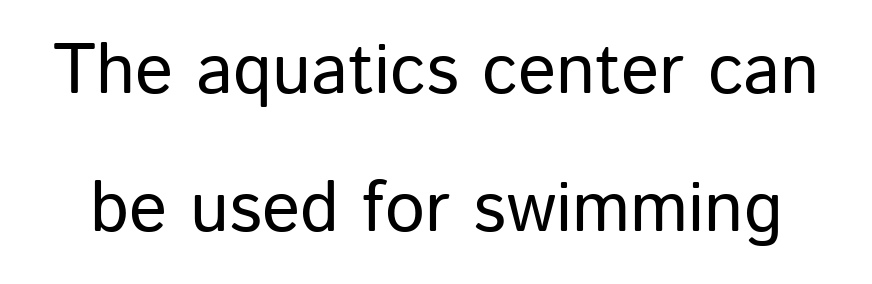
Letterform terminals end flat and unadorned throughout the passage. Notice how the stems are strictly vertical — no italics here. Tracking here is standard; glyphs follow each other at the usual distance. Do the characters align in a grid? No, the font is proportional. Caption: face not bold, strokes unweighted.
